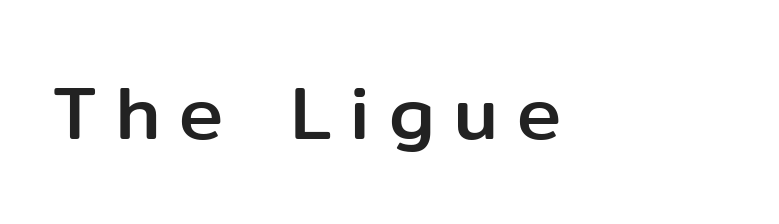
This sample has the flowing, uneven cadence of proportional lettering. Stroke terminals: plain, sans-serif. Notice how the stems are strictly vertical — no italics here. Between one letter and the next there's a generous, obvious gap.
